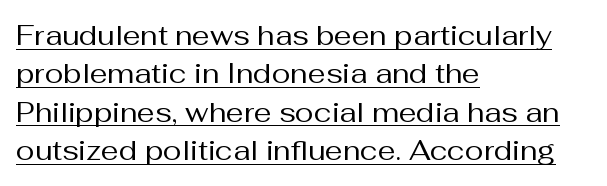
{"serif": "no", "italic": "no", "bold": "no", "weight": "regular", "width": "normal", "stroke_contrast": "medium", "x_height": "medium", "monospaced": "no", "underline": "yes", "align": "left", "line_spacing": "normal", "line_spacing_ratio": 1.37, "letter_spacing": "normal", "letter_spacing_em": 0.0, "glyph_px": 28}
